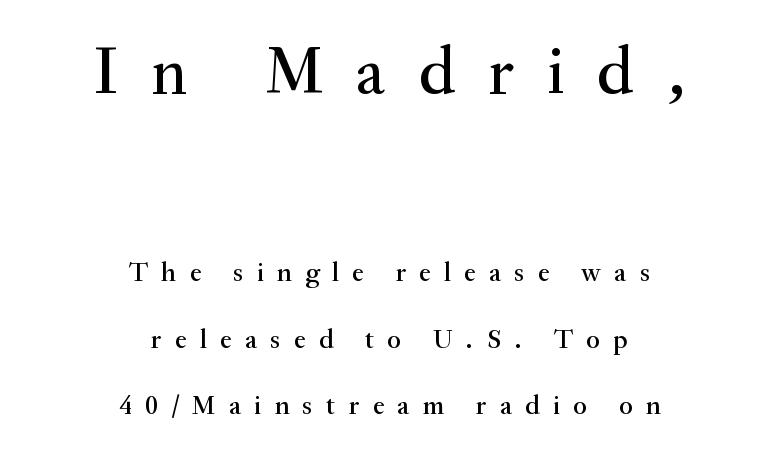
Q: Is the text italic (slanted)? A: No, it is upright.
Q: Is the typeface a serif or a sans-serif typeface? A: Serif.
Q: Is the text underlined? A: No.
Q: How is the paragraph aligned? A: Centered.
Q: Is the spacing between letters normal or unusually wide? A: Unusually wide.
Q: Is the spacing between lines tight, normal or loose? A: Loose.
Q: Which block of text is set in a larger size, the first (top) or the second (bottom)? A: The first (top) one.
Q: Width (condensed, normal, or wide)? A: Normal.
Q: Stroke contrast? A: Medium.
Q: x-height? A: Small.
Q: Monospaced? A: No.
